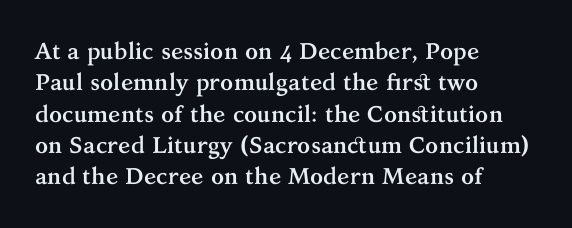
If you drew a line through each stem, it would be perfectly vertical. The face used here has the dense, thick strokes of a bold. All the whitespace from short lines collects on the right. Observe the ordinary spacing: letters are neighbours, not strangers. Rule under the text: the space is simply empty.
